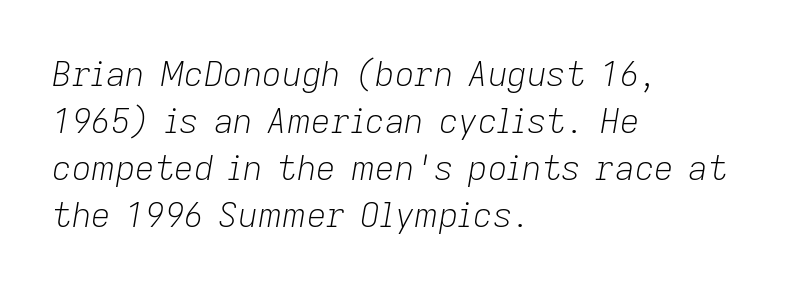
{"italic": "yes", "lean": "right", "slant_degrees": 9, "bold": "no", "weight": "light", "width": "normal", "stroke_contrast": "low", "x_height": "medium", "monospaced": "no", "underline": "no", "align": "left", "line_spacing": "normal", "line_spacing_ratio": 1.38, "letter_spacing": "normal", "letter_spacing_em": 0.0, "glyph_px": 34}
